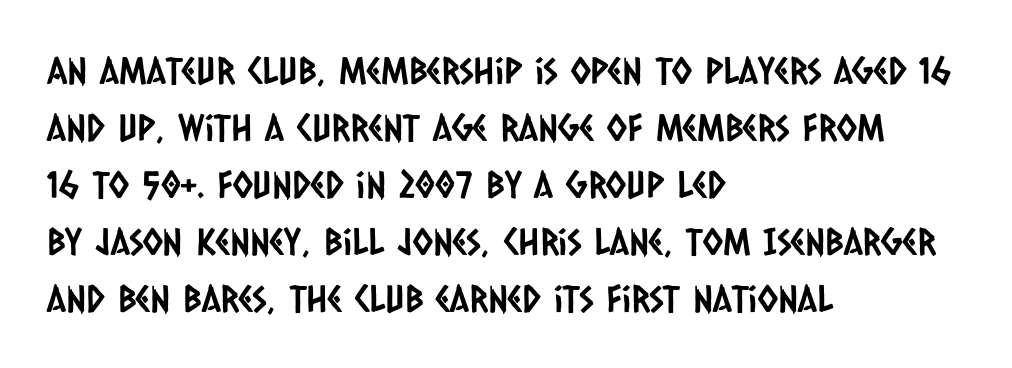
The image shows 37 px condensed sans-serif type; set left-aligned, normal line spacing (1.54x), normal letter spacing, not underlined; low stroke contrast and a large x-height.
